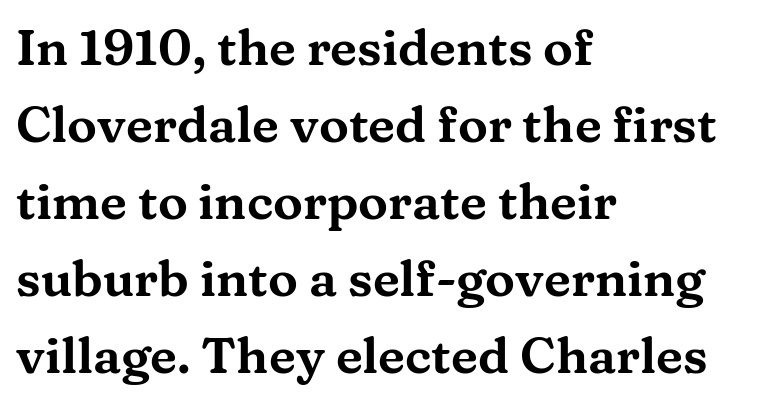
The image shows 50 px wide serif type, upright; set left-aligned, normal line spacing (1.54x), normal letter spacing, not underlined; medium stroke contrast and a medium x-height.
